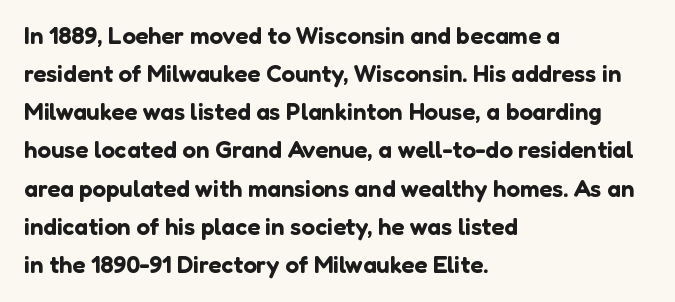
The image shows 24 px text type, upright; set left-aligned, normal line spacing (1.59x), normal letter spacing, not underlined.
